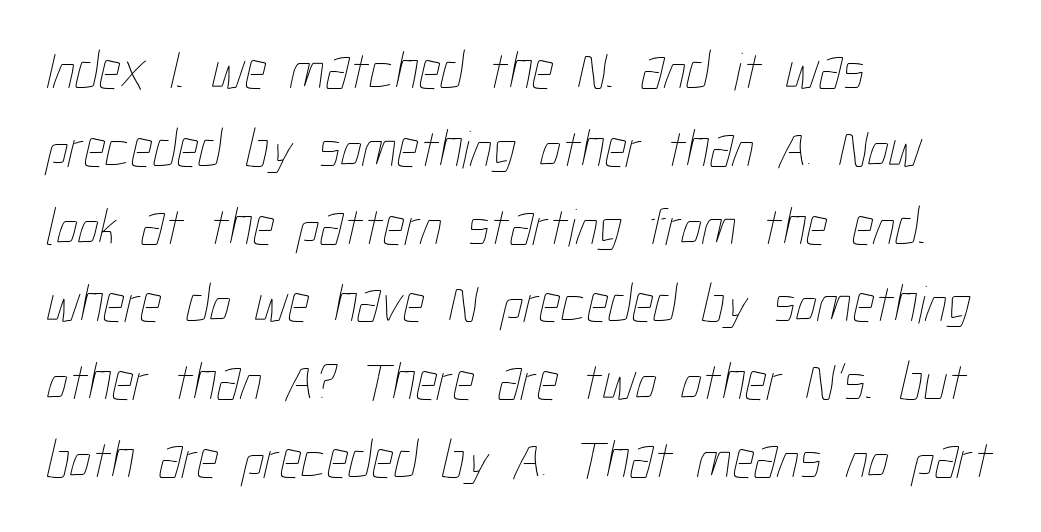
{"bold": "no", "weight": "thin", "width": "condensed", "stroke_contrast": "low", "x_height": "medium", "monospaced": "no", "underline": "no", "align": "left", "line_spacing": "normal", "line_spacing_ratio": 1.44, "letter_spacing": "normal", "letter_spacing_em": 0.0, "glyph_px": 54}
